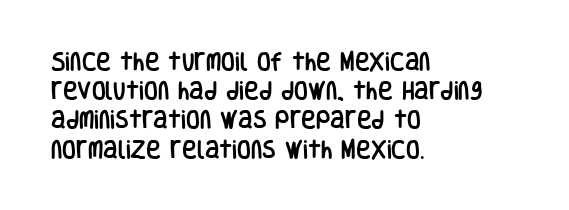
A bare baseline throughout the passage. Tracking value appears to be zero — textbook default spacing. The lettering holds an erect, upright posture throughout. The lines in this sample share a left origin and differ only in where they stop.
